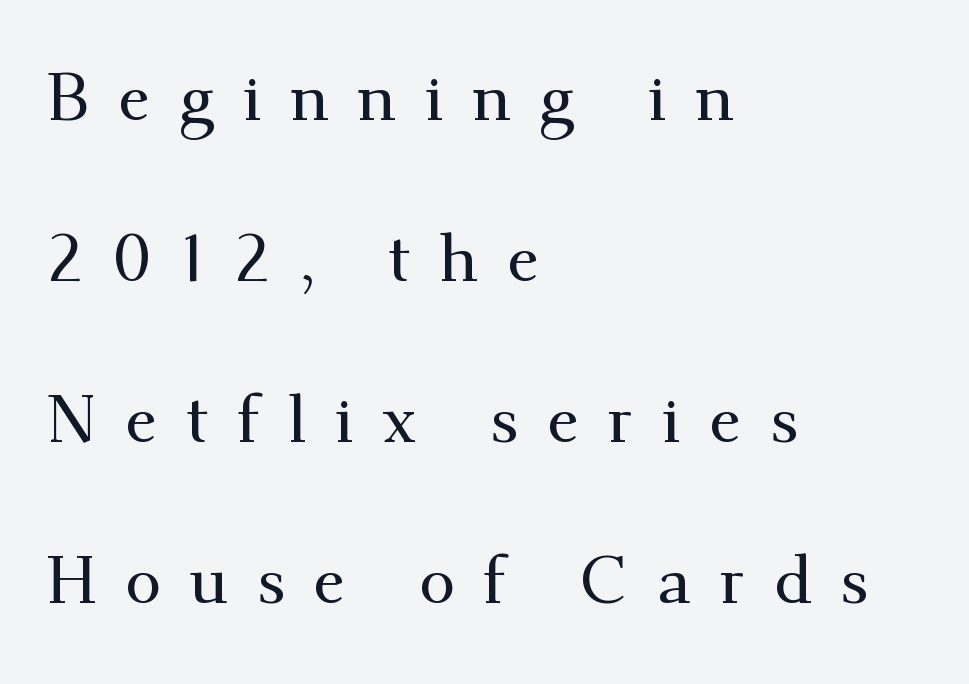
{"serif": "yes", "italic": "no", "width": "normal", "stroke_contrast": "medium", "x_height": "small", "monospaced": "no", "underline": "no", "align": "left", "line_spacing": "loose", "line_spacing_ratio": 2.44, "letter_spacing": "wide", "letter_spacing_em": 0.43, "glyph_px": 66}
